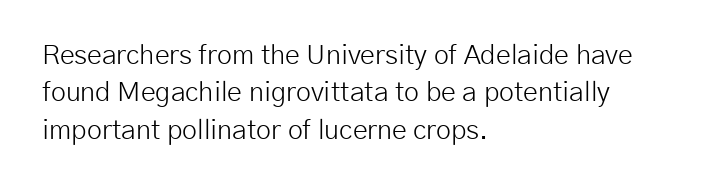
{"italic": "no", "bold": "no", "underline": "no", "align": "left", "line_spacing": "normal", "line_spacing_ratio": 1.38, "letter_spacing": "normal", "letter_spacing_em": 0.0, "glyph_px": 27}
